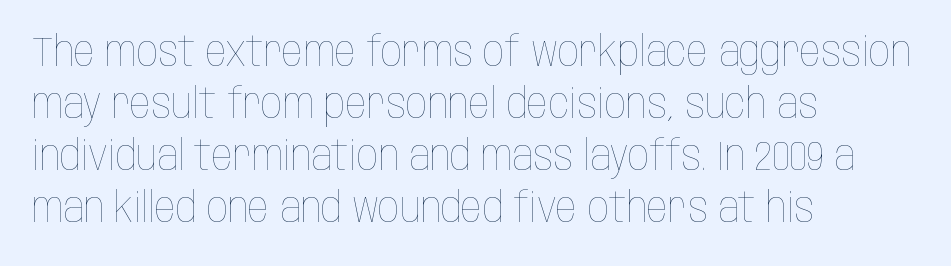
These lines are set flush left with a ragged right edge. The typography opts for an upright posture over an oblique one. The passage shown is not underscored anywhere. Standard letterfit; no display-style spreading of the glyphs. Do the characters align in a grid? No, the font is proportional. A quiet, ordinary-to-light weight characterises the typeface.
